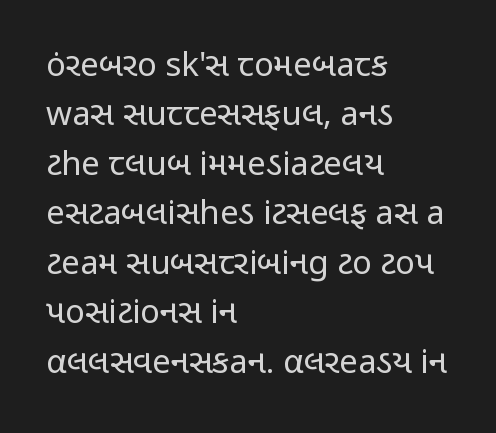
Stroke thickness stays within the range of a standard reading face or lighter. The glyphs are unaccompanied by any horizontal stroke below them. Regarding serifs, this sample does without them. The letters stand straight up with perfectly vertical stems. These lines are set flush left with a ragged right edge. Here the glyphs are tracked normally, forming tight word shapes.
